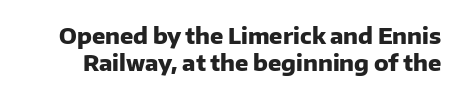
Q: Is the text bold? A: Yes.
Q: Is the text italic (slanted)? A: No, it is upright.
Q: Is the text underlined? A: No.
Q: Is the spacing between letters normal or unusually wide? A: Normal.
